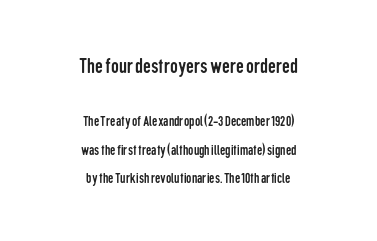
Short and long lines alike share a common midpoint. Weight: regular or lighter. Nobody drew a line under any word here. The letterforms sit shoulder to shoulder at normal distance. The emphasis by scale lands on block number one, above. Unlike italic type, these characters show no tilt at all.
